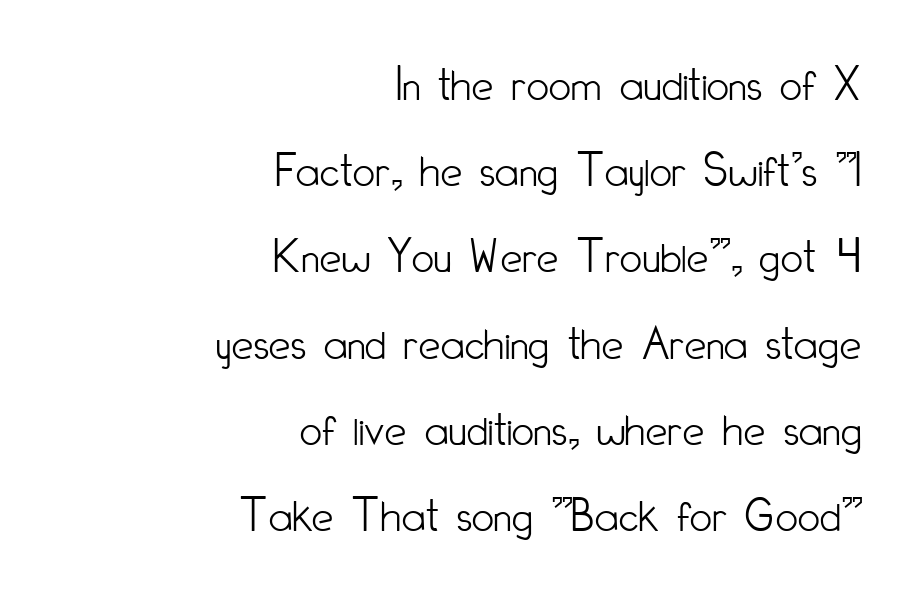
{"serif": "no", "italic": "no", "bold": "no", "weight": "light", "width": "condensed", "stroke_contrast": "low", "x_height": "small", "monospaced": "no", "underline": "no", "align": "right", "line_spacing_ratio": 1.76, "letter_spacing": "normal", "letter_spacing_em": 0.0, "glyph_px": 49}
